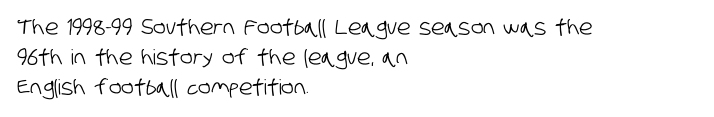
Q: Is the text underlined? A: No.
Q: How is the paragraph aligned? A: Left-aligned.
Q: Is the spacing between letters normal or unusually wide? A: Normal.
Q: Is the spacing between lines tight, normal or loose? A: Normal.
